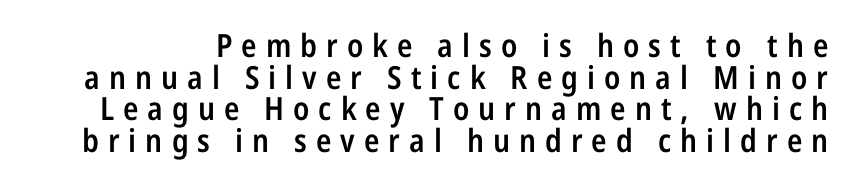
Someone cranked the tracking dial way up on this one. Rows of type sit shoulder to shoulder in the vertical direction. The strokes are fattened partway — semibold, not bold. The rendering shows plain stroke endings on the letterforms — a sans-serif design. In terms of posture, this sample is upright.
